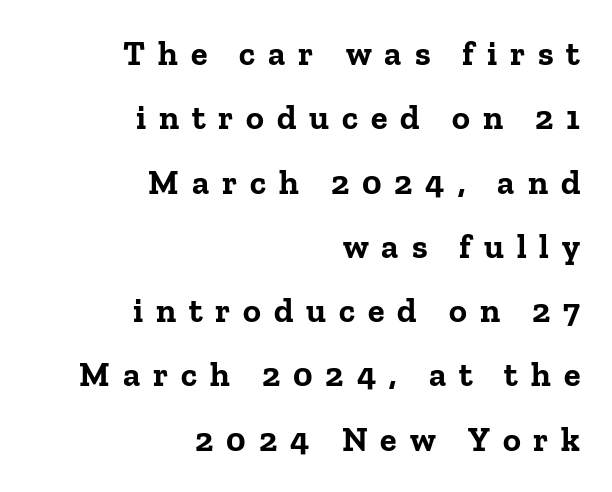
Display-style spreading of the glyphs; the letterfit is very open. Style check: upright. Is this a fixed-width face? No — the glyphs have proportional, varying widths. Horizontal alignment here is rightward, an uncommon choice for prose. I'd call this a serif setting — the letters wear small feet. Thick stems and heavy bowls — unmistakably bold.
